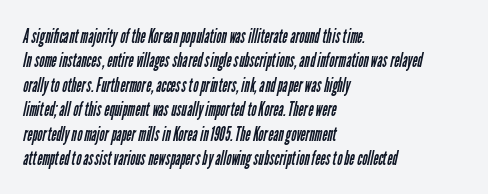
Which margin do the lines hug? The left one — the right edge is uneven. The letters sit at their default tracking, neither squeezed nor spread. The area under the type is left untouched. These glyphs show unthickened strokes, regular width or finer.
